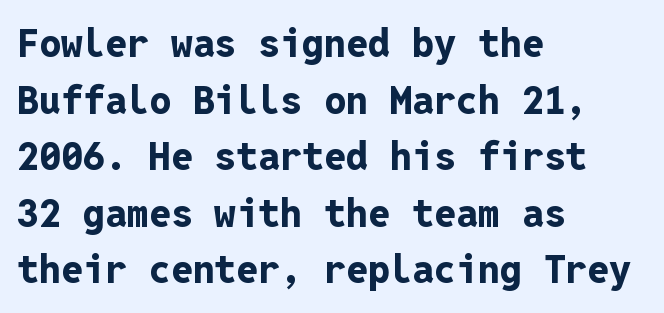
{"serif": "no", "italic": "no", "bold": "yes", "weight": "bold", "width": "normal", "stroke_contrast": "low", "x_height": "medium", "monospaced": "yes", "underline": "no", "align": "left", "line_spacing": "normal", "line_spacing_ratio": 1.45, "letter_spacing": "normal", "letter_spacing_em": 0.0, "glyph_px": 39}
